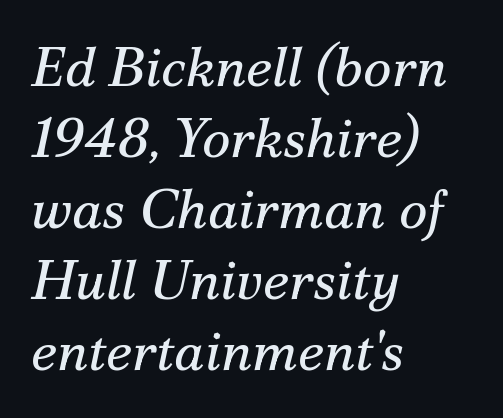
The image shows 55 px regular-weight serif type, italic (leaning right); set left-aligned, normal line spacing (1.29x), normal letter spacing, not underlined; medium stroke contrast and a small x-height.
